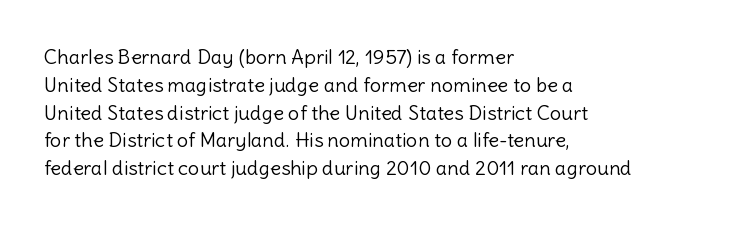
{"italic": "no", "bold": "no", "underline": "no", "align": "left", "line_spacing": "normal", "line_spacing_ratio": 1.39, "letter_spacing": "normal", "letter_spacing_em": 0.0, "glyph_px": 20}
